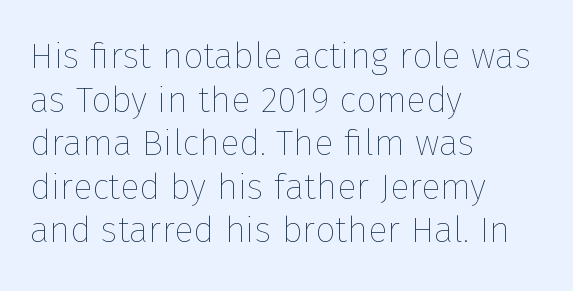
The image shows 36 px thin type, upright; set left-aligned, line spacing 1.21x, normal letter spacing, not underlined; low stroke contrast and a medium x-height.
